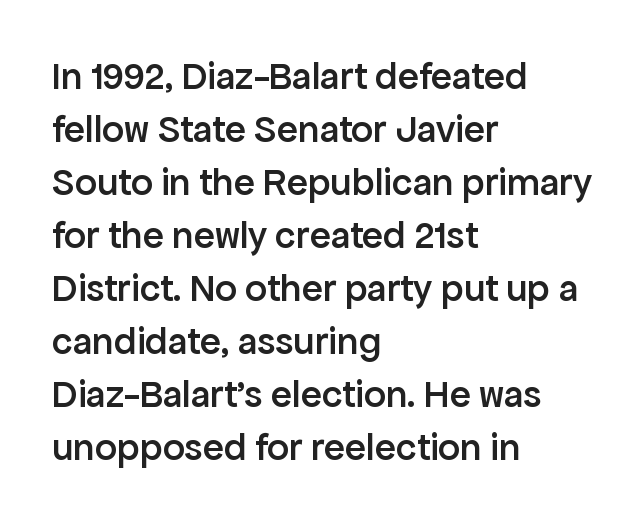
The image shows 39 px semibold sans-serif type, upright; set left-aligned, normal line spacing (1.36x), normal letter spacing, not underlined; low stroke contrast and a medium x-height.
